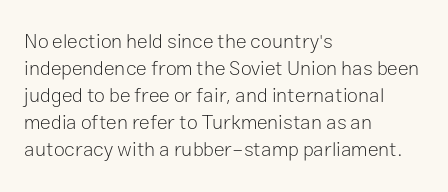
The image shows 20 px text type, upright; set left-aligned, normal line spacing (1.35x), normal letter spacing, not underlined.
